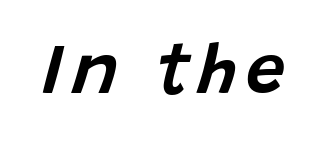
Emphasis-style slanted type is in use. Quick note: underline off. Spacing verdict: proportional, widths tailored to each character.
